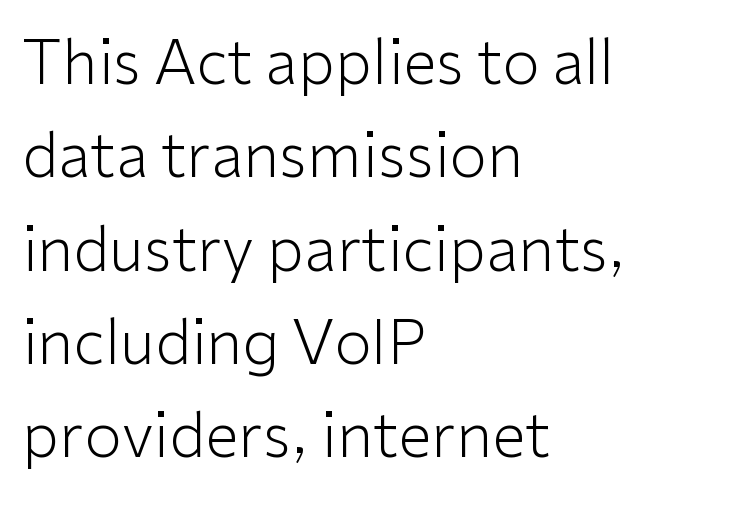
The image shows 61 px light sans-serif type, upright; set left-aligned, normal line spacing (1.53x), normal letter spacing, not underlined; low stroke contrast and a medium x-height.
